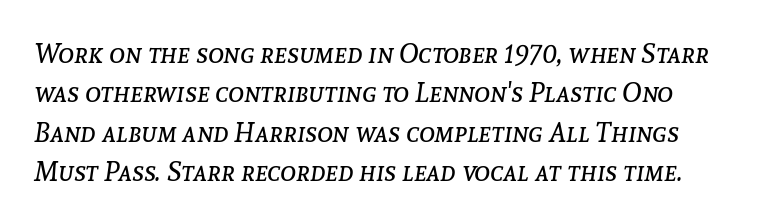
{"italic": "yes", "lean": "right", "slant_degrees": 8, "bold": "no", "underline": "no", "line_spacing": "normal", "line_spacing_ratio": 1.46, "letter_spacing": "normal", "letter_spacing_em": 0.0, "glyph_px": 27}
